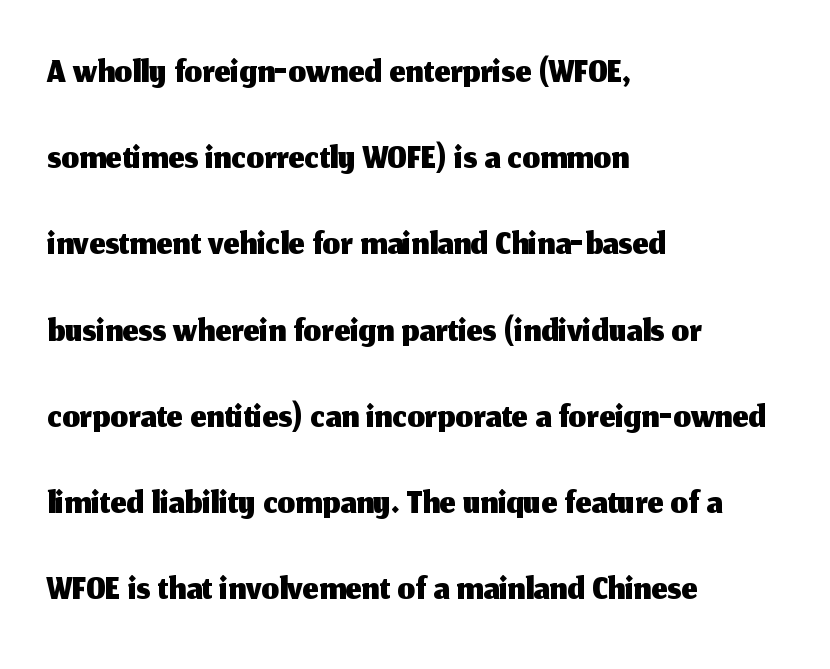
Q: Is the text italic (slanted)? A: No, it is upright.
Q: Is the typeface a serif or a sans-serif typeface? A: Sans-serif.
Q: Is the text underlined? A: No.
Q: How is the paragraph aligned? A: Left-aligned.
Q: Is the spacing between letters normal or unusually wide? A: Normal.
Q: Is the spacing between lines tight, normal or loose? A: Normal.
Q: Width (condensed, normal, or wide)? A: Normal.
Q: Stroke contrast? A: Medium.
Q: x-height? A: Medium.
Q: Monospaced? A: No.
